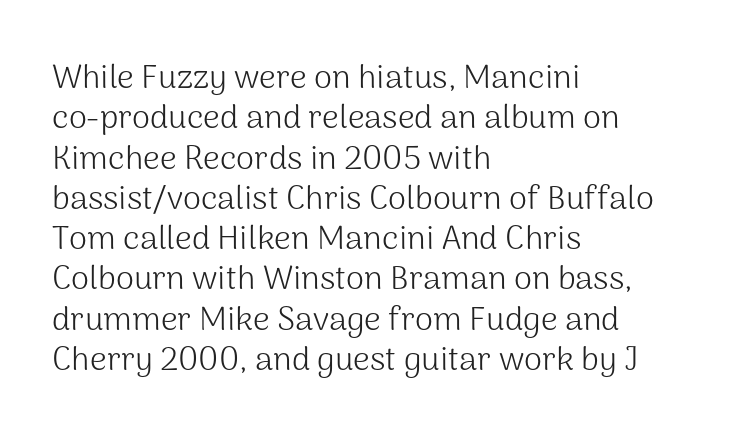
Q: Is the text bold? A: No.
Q: Is the text italic (slanted)? A: No, it is upright.
Q: Is the typeface a serif or a sans-serif typeface? A: Sans-serif.
Q: Is the text underlined? A: No.
Q: How is the paragraph aligned? A: Left-aligned.
Q: Is the spacing between letters normal or unusually wide? A: Normal.
Q: Width (condensed, normal, or wide)? A: Normal.
Q: Stroke contrast? A: Medium.
Q: x-height? A: Medium.
Q: Monospaced? A: No.
